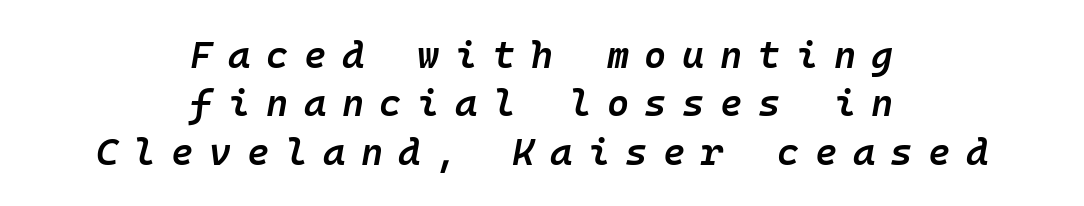
Q: Is the text bold? A: Semi-bold.
Q: Is the text italic (slanted)? A: Yes, it leans right by about 10 degrees.
Q: Is the text underlined? A: No.
Q: How is the paragraph aligned? A: Centered.
Q: Is the spacing between letters normal or unusually wide? A: Unusually wide.
Q: Is the spacing between lines tight, normal or loose? A: Normal.
Q: Width (condensed, normal, or wide)? A: Normal.
Q: Stroke contrast? A: Low.
Q: x-height? A: Medium.
Q: Monospaced? A: Yes.
